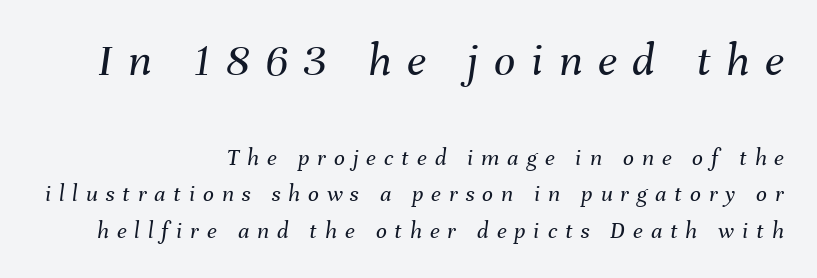
The image shows 47 px regular-weight type, italic (leaning right); set right-aligned, normal line spacing (1.53x), unusually wide letter spacing (+0.33 em), not underlined; the first (top) block is 1.96x larger; medium stroke contrast and a medium x-height.
